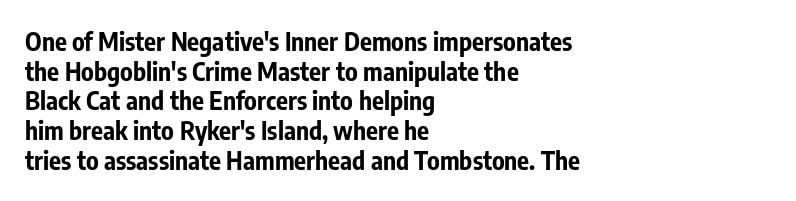
Q: Is the text bold? A: Yes.
Q: Is the text italic (slanted)? A: No, it is upright.
Q: Is the text underlined? A: No.
Q: How is the paragraph aligned? A: Left-aligned.
Q: Is the spacing between letters normal or unusually wide? A: Normal.
